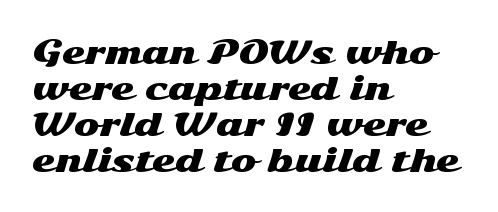
The image shows 30 px wide sans-serif type; set left-aligned, line spacing 1.2x, normal letter spacing, not underlined; medium stroke contrast and a medium x-height.
